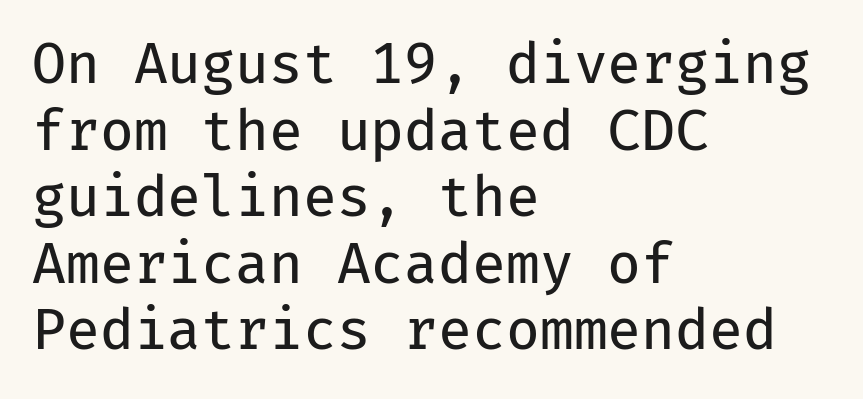
The letterforms sit at book weight or below. Descenders hang freely into open space. To sum up the face: it is a sans, with no serifs. The passage is arranged the way most books set body copy — flush left. The letters sit at their default tracking, neither squeezed nor spread. This sample has the even, mechanical cadence of fixed-width lettering.
